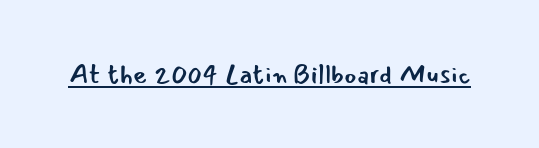
Vertical stems look standard width or narrower in stroke. This sample carries an underscore along the baseline area. Notice how the stems are strictly vertical — no italics here. Spacing between characters is what you'd get straight out of the box.
